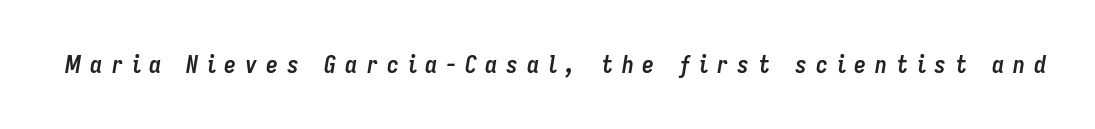
The space directly below the letters is spotless. These lines were composed using italics. In terms of weight, the rendering is a true, heavy bold. Glyph-to-glyph distance is far greater than everyday printed text.
